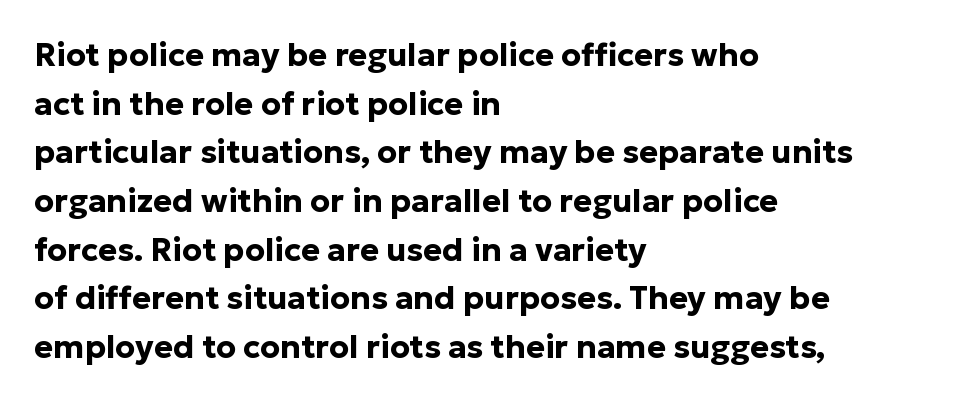
{"serif": "no", "italic": "no", "bold": "yes", "weight": "bold", "width": "normal", "stroke_contrast": "low", "x_height": "medium", "monospaced": "no", "underline": "no", "align": "left", "line_spacing": "normal", "line_spacing_ratio": 1.52, "letter_spacing": "normal", "letter_spacing_em": 0.0, "glyph_px": 32}
